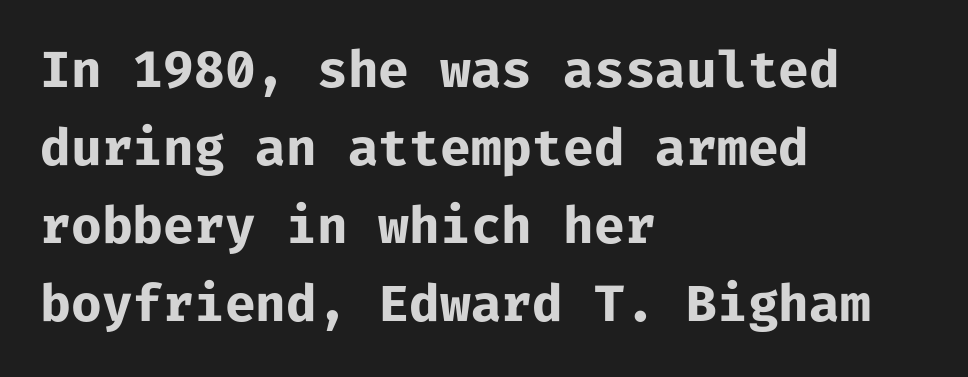
Q: Is the text bold? A: Yes.
Q: Is the text italic (slanted)? A: No, it is upright.
Q: Is the typeface a serif or a sans-serif typeface? A: Sans-serif.
Q: Is the text underlined? A: No.
Q: How is the paragraph aligned? A: Left-aligned.
Q: Is the spacing between letters normal or unusually wide? A: Normal.
Q: Is the spacing between lines tight, normal or loose? A: Normal.
Q: Width (condensed, normal, or wide)? A: Normal.
Q: Stroke contrast? A: Low.
Q: x-height? A: Medium.
Q: Monospaced? A: Yes.
